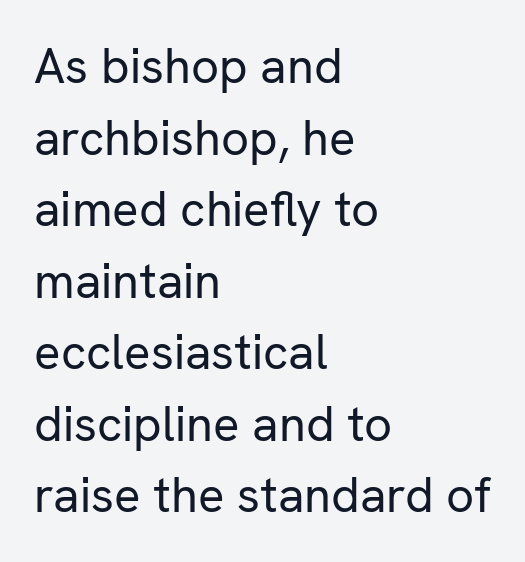
The face used here is proportionally spaced, like ordinary book or web type. If you drew a ruler down the left edge, every line would touch it. The designer went with a sans here, leaving each stem footless. Characters follow at the spacing the type designer built in. The strip under each line holds only bare page.
